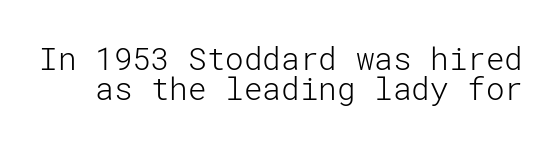
The image shows 31 px light sans-serif type, upright; set tight line spacing (0.97x), normal letter spacing, not underlined; low stroke contrast and a medium x-height.
